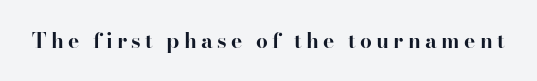
Q: Is the text bold? A: Yes.
Q: Is the text italic (slanted)? A: No, it is upright.
Q: Is the text underlined? A: No.
Q: Is the spacing between letters normal or unusually wide? A: Unusually wide.
